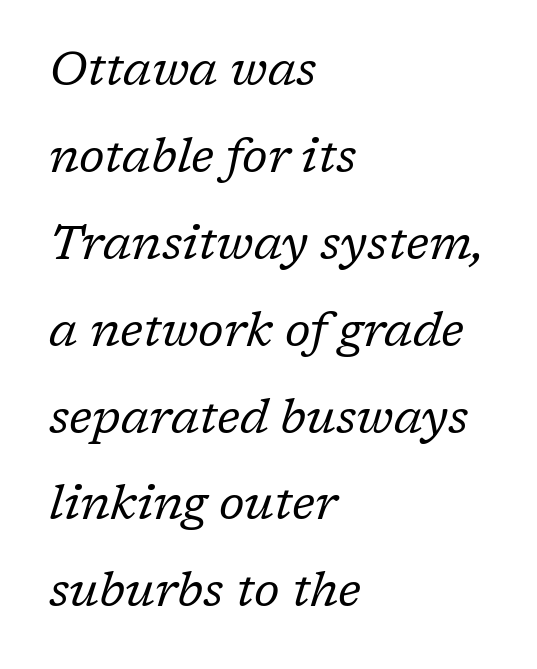
The line texture is even and compact thanks to regular tracking. This sample has the flowing, uneven cadence of proportional lettering. The passage shown leans; its letterforms are oblique. The specimen omits any rule beneath the text block's lines.
